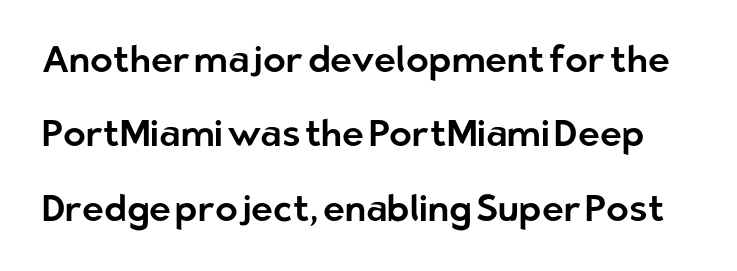
When letters stand straight like this, we call the style roman or upright. Tracking here is standard; glyphs follow each other at the usual distance. Beneath every word, the page is bare. Does the type have serifs? No, each stem ends abruptly.
